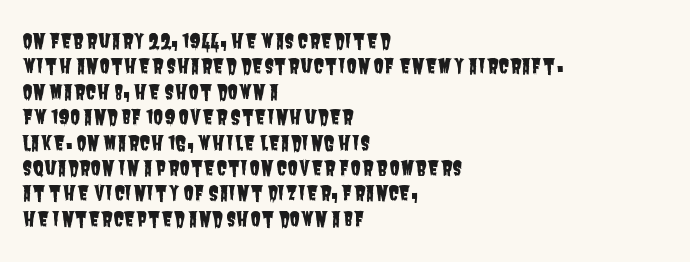
The gaps between neighbouring characters are ordinary and unremarkable. Interline gaps are of average width in this sample. One-word summary of the alignment: left. The gap between lines stays unmarked.
